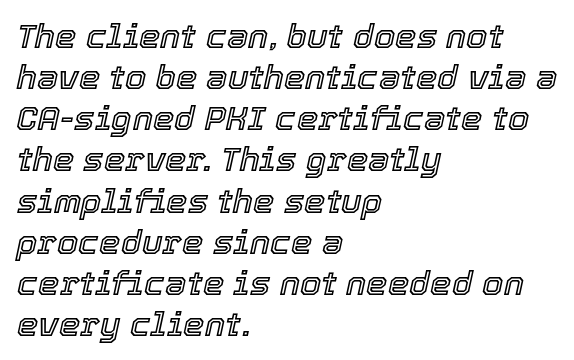
Q: Is the text italic (slanted)? A: Yes, it leans right by about 12 degrees.
Q: Is the text underlined? A: No.
Q: How is the paragraph aligned? A: Left-aligned.
Q: Is the spacing between letters normal or unusually wide? A: Normal.
Q: Width (condensed, normal, or wide)? A: Normal.
Q: x-height? A: Medium.
Q: Monospaced? A: No.
